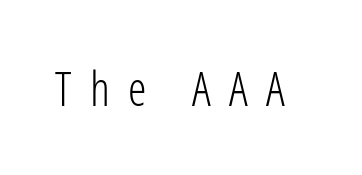
{"serif": "no", "italic": "no", "bold": "no", "weight": "light", "width": "condensed", "stroke_contrast": "low", "x_height": "medium", "monospaced": "no", "underline": "no", "letter_spacing": "wide", "letter_spacing_em": 0.39, "glyph_px": 47}
